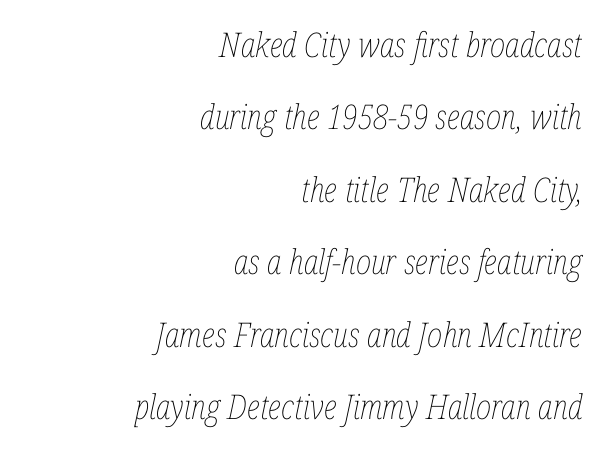
Q: Is the text bold? A: No.
Q: Is the text italic (slanted)? A: Yes, it leans right by about 12 degrees.
Q: Is the text underlined? A: No.
Q: How is the paragraph aligned? A: Right-aligned.
Q: Is the spacing between letters normal or unusually wide? A: Normal.
Q: Is the spacing between lines tight, normal or loose? A: Loose.
Q: Width (condensed, normal, or wide)? A: Condensed.
Q: Stroke contrast? A: Low.
Q: x-height? A: Medium.
Q: Monospaced? A: No.
